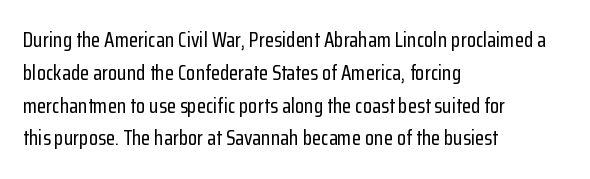
Q: Is the text italic (slanted)? A: No, it is upright.
Q: Is the text underlined? A: No.
Q: How is the paragraph aligned? A: Left-aligned.
Q: Is the spacing between letters normal or unusually wide? A: Normal.
Q: Is the spacing between lines tight, normal or loose? A: Normal.
